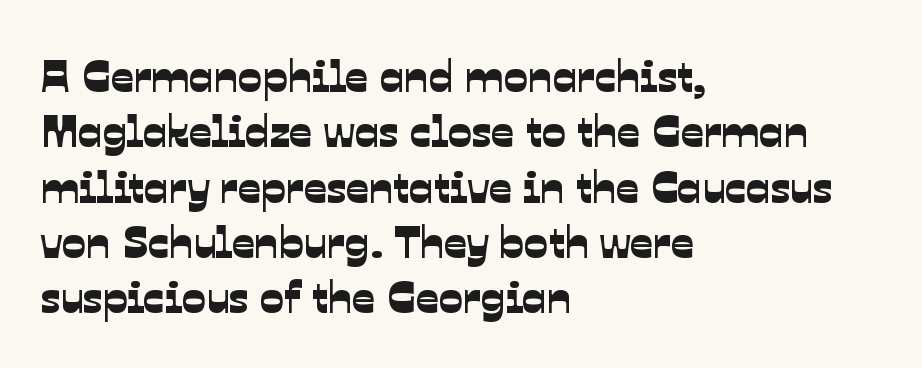
The image shows 45 px sans-serif type; set left-aligned, line spacing 1.23x, normal letter spacing, not underlined; low stroke contrast and a medium x-height.
